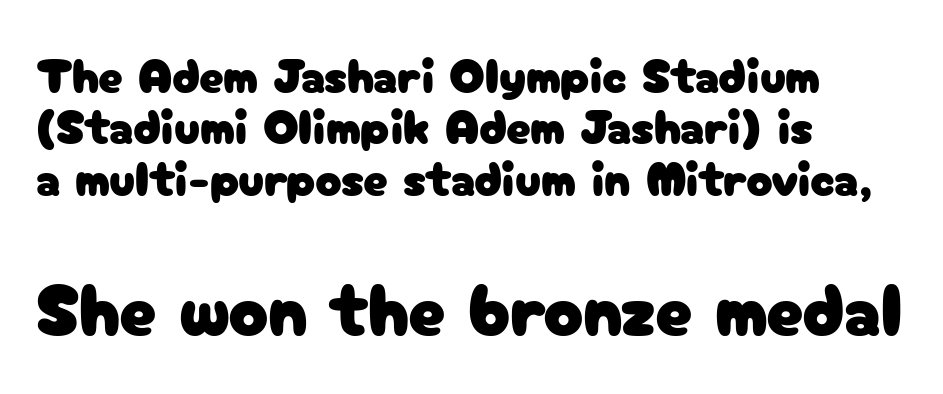
The image shows 74 px sans-serif type, upright; set left-aligned, tight line spacing (1.05x), normal letter spacing, not underlined; the second (bottom) block is 1.51x larger; low stroke contrast and a medium x-height.
